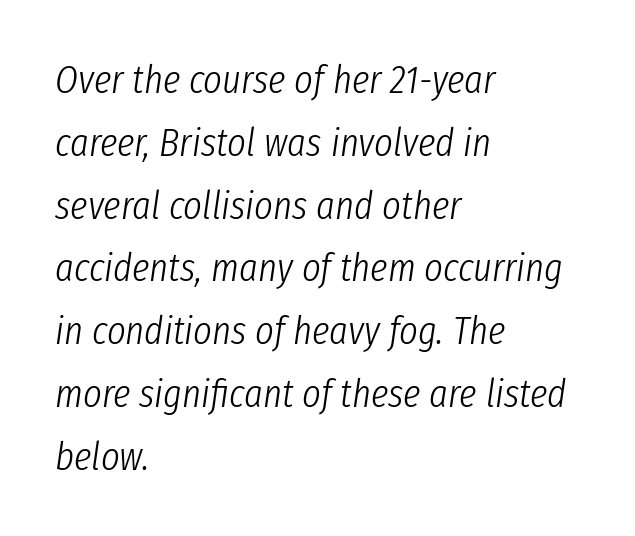
{"italic": "yes", "lean": "right", "slant_degrees": 8, "bold": "no", "weight": "light", "width": "condensed", "stroke_contrast": "low", "x_height": "medium", "monospaced": "no", "underline": "no", "align": "left", "line_spacing": "normal", "line_spacing_ratio": 1.57, "letter_spacing": "normal", "letter_spacing_em": 0.0, "glyph_px": 40}
